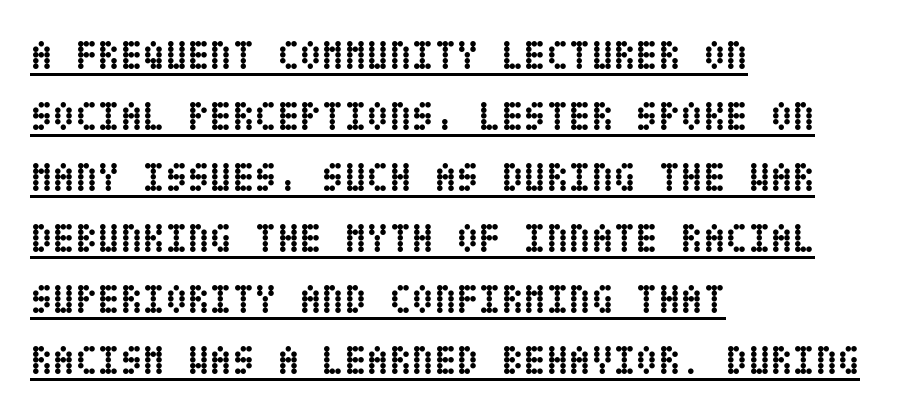
The image shows 41 px semibold, condensed type, upright; set left-aligned, normal line spacing (1.49x), normal letter spacing, underlined; low stroke contrast and a large x-height.
